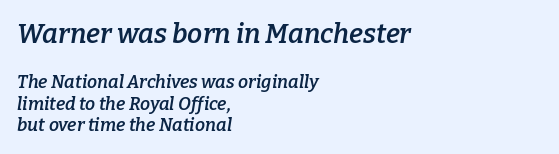
Q: Is the text bold? A: Semi-bold.
Q: Is the text italic (slanted)? A: Yes, it leans right by about 9 degrees.
Q: Is the text underlined? A: No.
Q: How is the paragraph aligned? A: Left-aligned.
Q: Is the spacing between letters normal or unusually wide? A: Normal.
Q: Which block of text is set in a larger size, the first (top) or the second (bottom)? A: The first (top) one.
